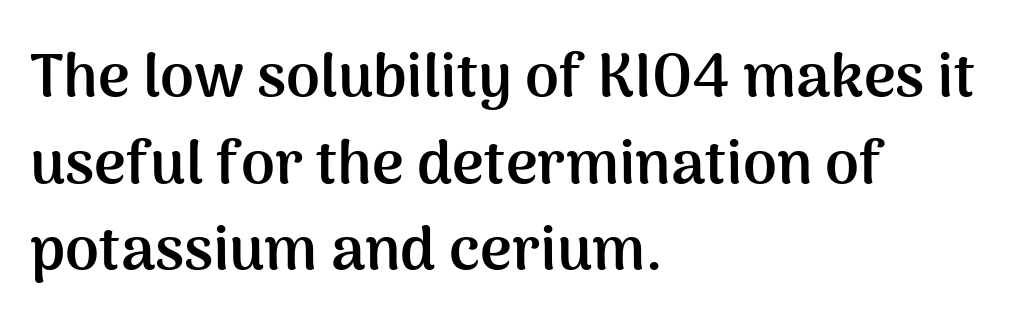
Note the varied advance widths — an 'i' is clearly narrower than an 'm'. The lettering stays uniformly vertical, giving the passage a roman look. Strokes here are thick enough to call this a true bold. The glyphs are unaccompanied by any horizontal stroke below them.
